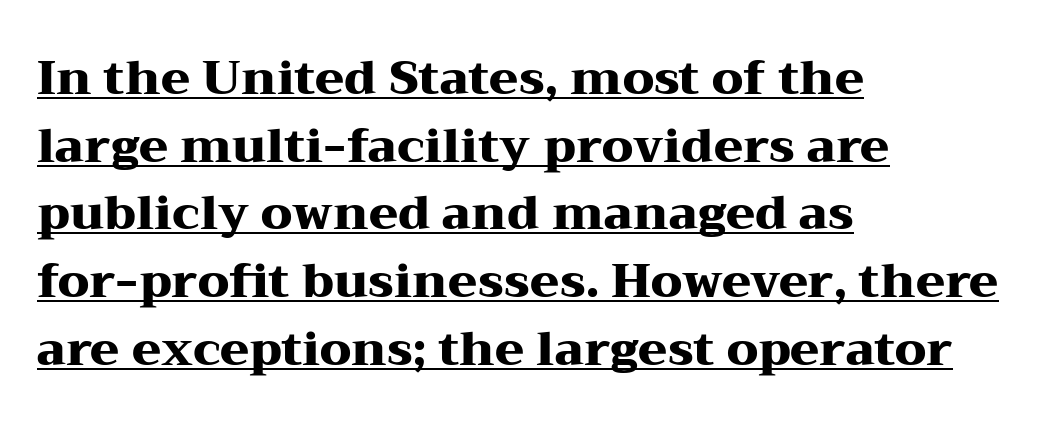
Q: Is the text bold? A: Yes.
Q: Is the text italic (slanted)? A: No, it is upright.
Q: Is the typeface a serif or a sans-serif typeface? A: Serif.
Q: Is the text underlined? A: Yes.
Q: How is the paragraph aligned? A: Left-aligned.
Q: Is the spacing between letters normal or unusually wide? A: Normal.
Q: Is the spacing between lines tight, normal or loose? A: Normal.
Q: Width (condensed, normal, or wide)? A: Wide.
Q: Stroke contrast? A: Medium.
Q: x-height? A: Medium.
Q: Monospaced? A: No.
